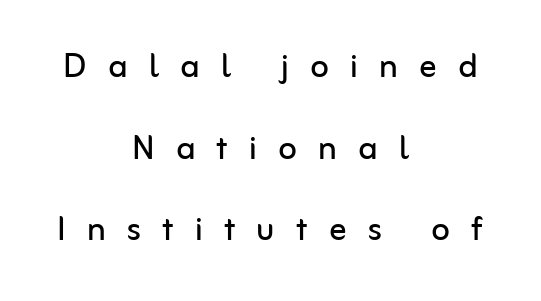
{"serif": "no", "italic": "no", "bold": "no", "weight": "regular", "width": "normal", "stroke_contrast": "low", "x_height": "medium", "monospaced": "no", "underline": "no", "align": "center", "line_spacing": "loose", "line_spacing_ratio": 1.9, "letter_spacing": "wide", "letter_spacing_em": 0.49, "glyph_px": 43}
